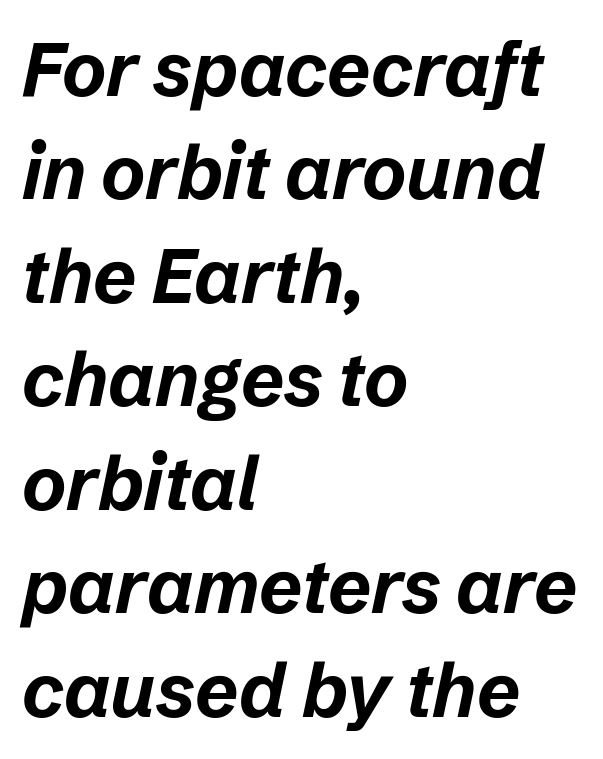
{"italic": "yes", "lean": "right", "slant_degrees": 12, "bold": "yes", "weight": "bold", "width": "normal", "stroke_contrast": "low", "x_height": "medium", "monospaced": "no", "underline": "no", "align": "left", "line_spacing": "normal", "line_spacing_ratio": 1.38, "letter_spacing": "normal", "letter_spacing_em": 0.0, "glyph_px": 75}
